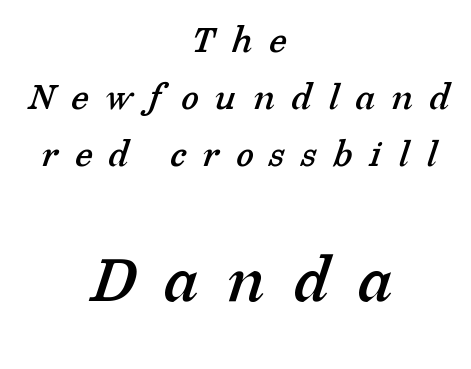
Spacing verdict: proportional, widths tailored to each character. This sample is center-justified, so both line endings float freely. Little horizontal feet cap the strokes, marking this as serif type. Descenders are the only things crossing below the line. Regarding leading, the lines here are spaced in the standard way. Caption: upper text group reduced, lower text group enlarged.
